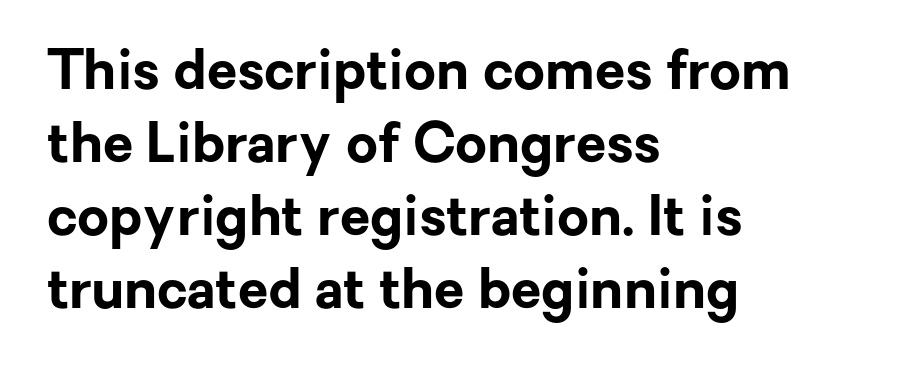
{"serif": "no", "italic": "no", "bold": "yes", "weight": "bold", "width": "normal", "stroke_contrast": "low", "x_height": "medium", "monospaced": "no", "underline": "no", "align": "left", "line_spacing": "normal", "line_spacing_ratio": 1.33, "letter_spacing": "normal", "letter_spacing_em": 0.0, "glyph_px": 55}
